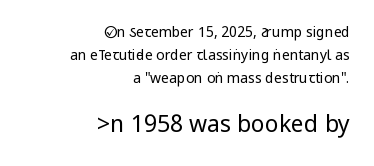
Q: Is the text bold? A: No.
Q: Is the text italic (slanted)? A: No, it is upright.
Q: Is the text underlined? A: No.
Q: How is the paragraph aligned? A: Right-aligned.
Q: Is the spacing between letters normal or unusually wide? A: Normal.
Q: Is the spacing between lines tight, normal or loose? A: Normal.
Q: Which block of text is set in a larger size, the first (top) or the second (bottom)? A: The second (bottom) one.
